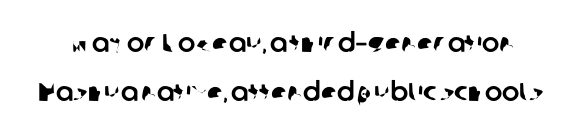
{"underline": "no", "line_spacing": "loose", "line_spacing_ratio": 1.9, "letter_spacing": "normal", "letter_spacing_em": 0.0, "glyph_px": 26}
